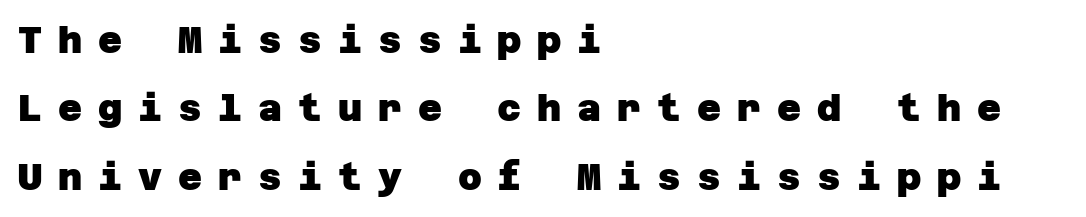
{"serif": "no", "bold": "yes", "weight": "heavy", "width": "normal", "stroke_contrast": "low", "x_height": "large", "underline": "no", "align": "left", "line_spacing_ratio": 1.85, "letter_spacing": "wide", "letter_spacing_em": 0.43, "glyph_px": 37}
